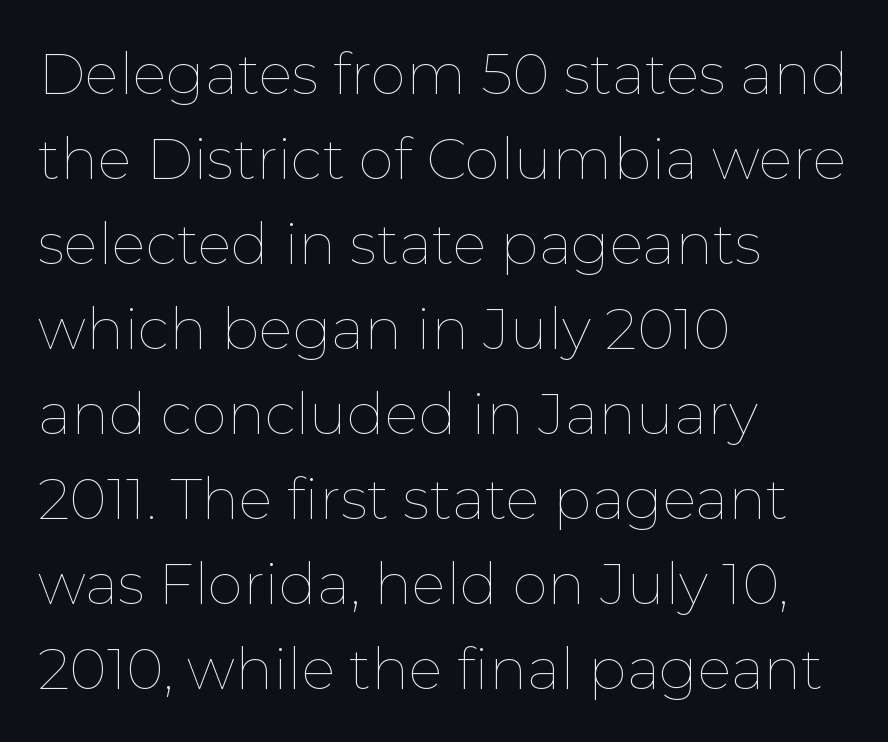
Compared with a centered layout, this one pins lines to the left instead. Italic? Not at all — the glyphs are vertical. Think of a printed novel: that variable character pitch is what you see here. Students, observe: this is what conventionally led text looks like. Bold? No — there's no thickening of the strokes.
